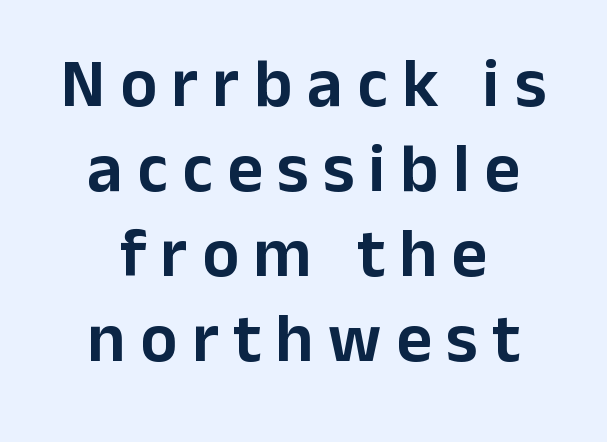
{"serif": "no", "italic": "no", "width": "normal", "stroke_contrast": "low", "x_height": "medium", "monospaced": "no", "underline": "no", "align": "center", "line_spacing_ratio": 1.23, "letter_spacing": "wide", "letter_spacing_em": 0.21, "glyph_px": 69}
